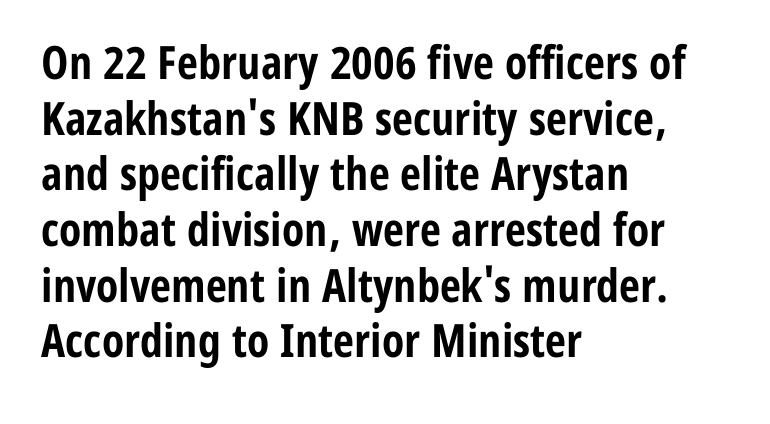
Q: Is the text bold? A: Yes.
Q: Is the text italic (slanted)? A: No, it is upright.
Q: Is the typeface a serif or a sans-serif typeface? A: Sans-serif.
Q: Is the text underlined? A: No.
Q: How is the paragraph aligned? A: Left-aligned.
Q: Is the spacing between letters normal or unusually wide? A: Normal.
Q: Width (condensed, normal, or wide)? A: Condensed.
Q: Stroke contrast? A: Low.
Q: x-height? A: Medium.
Q: Monospaced? A: No.
